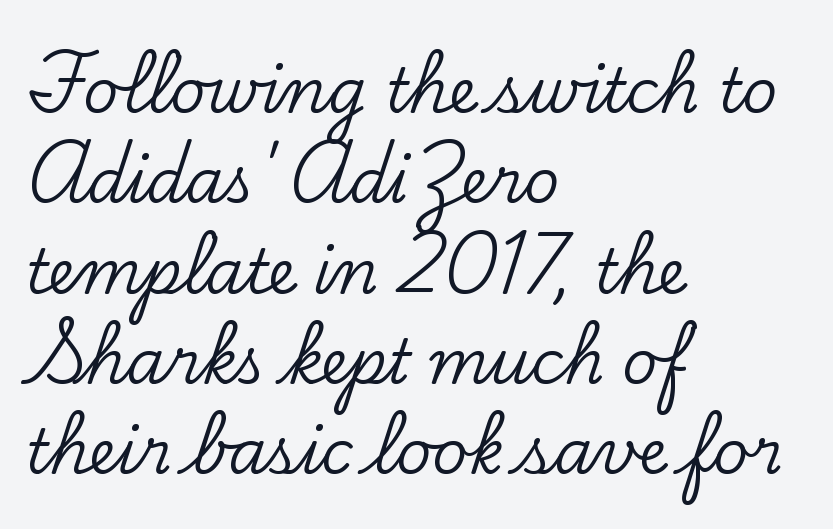
Q: Is the text italic (slanted)? A: Yes.
Q: Is the typeface a serif or a sans-serif typeface? A: Serif.
Q: Is the text underlined? A: No.
Q: How is the paragraph aligned? A: Left-aligned.
Q: Is the spacing between letters normal or unusually wide? A: Normal.
Q: Is the spacing between lines tight, normal or loose? A: Normal.
Q: Width (condensed, normal, or wide)? A: Normal.
Q: Stroke contrast? A: Low.
Q: x-height? A: Small.
Q: Monospaced? A: No.
